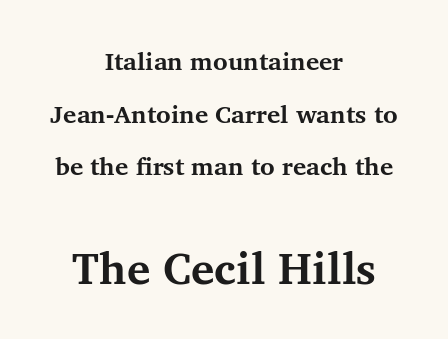
The second block has been scaled up relative to the first. Any mark beneath the type? The region is blank. Baseline-to-baseline distance is far greater than the letter height. I'd describe the lettering as bold — thick and assertive.
